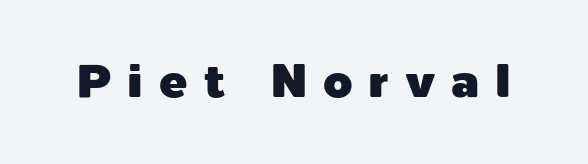
The image shows 47 px sans-serif type, upright; set unusually wide letter spacing (+0.34 em), not underlined; a medium x-height.
